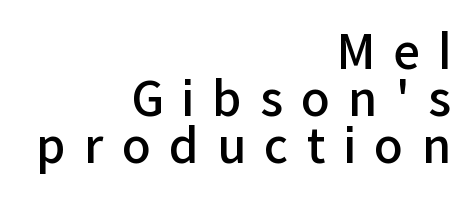
This sample uses expanded letter spacing, leaving extra air between glyphs. Here the designer chose a conventional face with non-uniform glyph widths. Ascenders rise straight up at ninety degrees. Classification — sans serif. Descenders hang freely into open space. Regarding leading, the lines here are crowded together.
